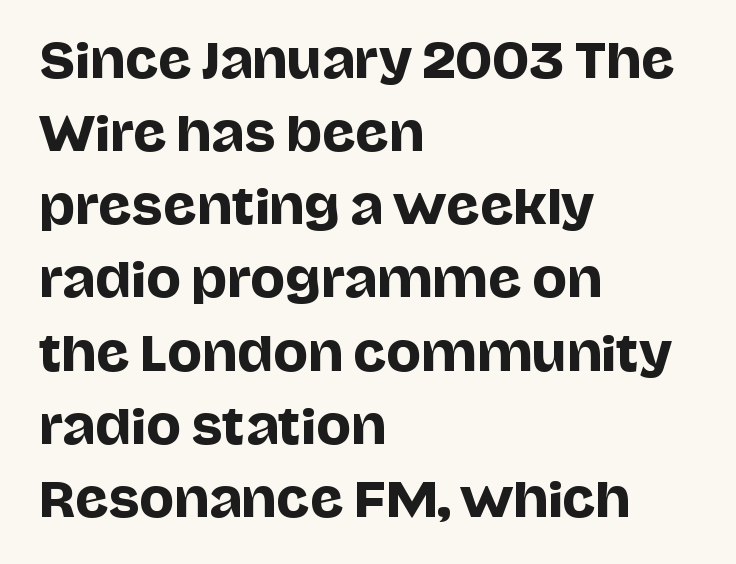
The image shows 46 px sans-serif type, upright; set left-aligned, normal line spacing (1.59x), normal letter spacing, not underlined; low stroke contrast and a large x-height.
